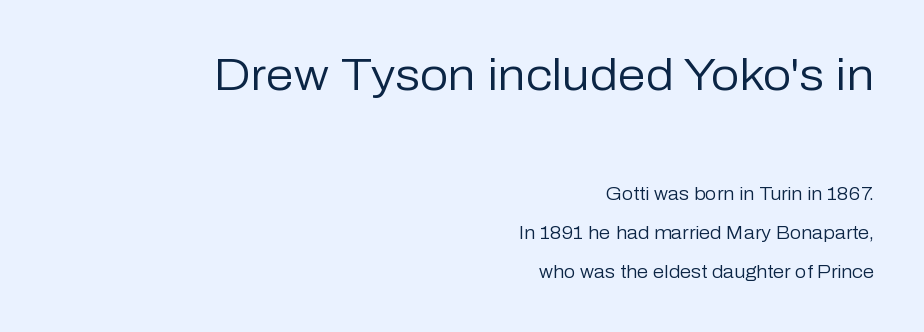
{"serif": "no", "italic": "no", "bold": "no", "weight": "regular", "width": "normal", "stroke_contrast": "low", "x_height": "medium", "monospaced": "no", "underline": "no", "align": "right", "line_spacing": "loose", "line_spacing_ratio": 2.17, "letter_spacing": "normal", "letter_spacing_em": 0.0, "larger_block": "first", "size_ratio": 2.5, "glyph_px": 45}
